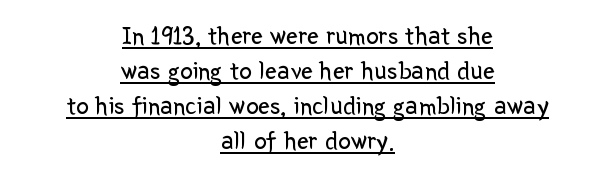
Q: Is the text bold? A: No.
Q: Is the text italic (slanted)? A: No, it is upright.
Q: Is the text underlined? A: Yes.
Q: How is the paragraph aligned? A: Centered.
Q: Is the spacing between letters normal or unusually wide? A: Normal.
Q: Is the spacing between lines tight, normal or loose? A: Normal.
